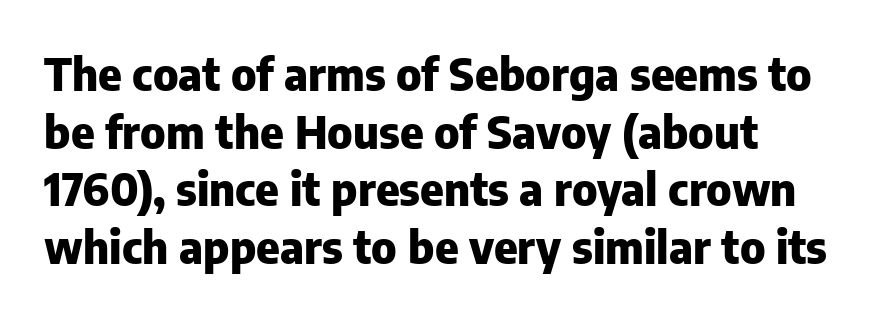
The image shows 45 px heavy sans-serif type, upright; set left-aligned, normal line spacing (1.28x), normal letter spacing, not underlined; low stroke contrast and a medium x-height.
